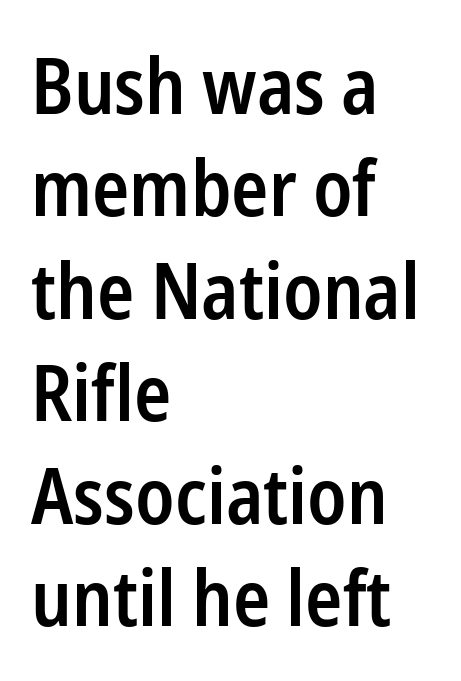
Q: Is the text bold? A: Semi-bold.
Q: Is the text italic (slanted)? A: No, it is upright.
Q: Is the typeface a serif or a sans-serif typeface? A: Sans-serif.
Q: Is the text underlined? A: No.
Q: How is the paragraph aligned? A: Left-aligned.
Q: Is the spacing between letters normal or unusually wide? A: Normal.
Q: Is the spacing between lines tight, normal or loose? A: Normal.
Q: Width (condensed, normal, or wide)? A: Condensed.
Q: Stroke contrast? A: Low.
Q: x-height? A: Medium.
Q: Monospaced? A: No.
